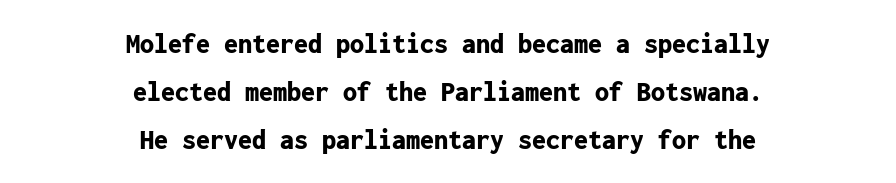
The image shows 28 px bold sans-serif type, upright, monospaced; set centered, line spacing 1.71x, normal letter spacing, not underlined; low stroke contrast and a medium x-height.
